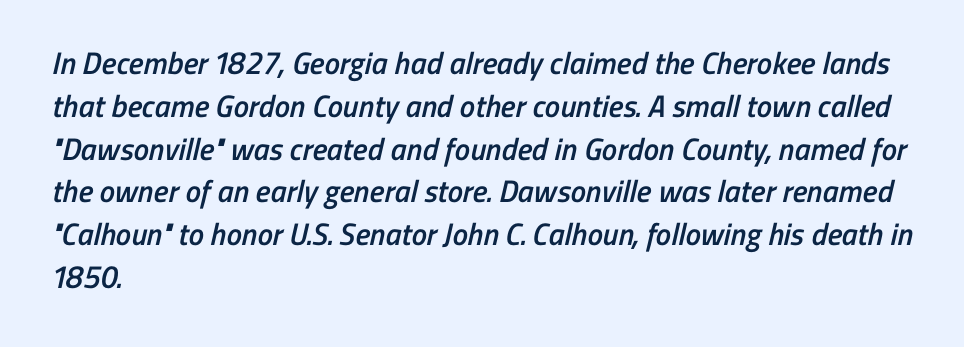
Rule under the text: the space is simply empty. The rows are spaced the way most documents space them. Look at the stroke-to-counter ratio: somewhat heavy, a semibold. The letters carry no serifs — their stems end cleanly without finishing strokes. Looks like regular typesetting: each glyph gets only the width it needs.
